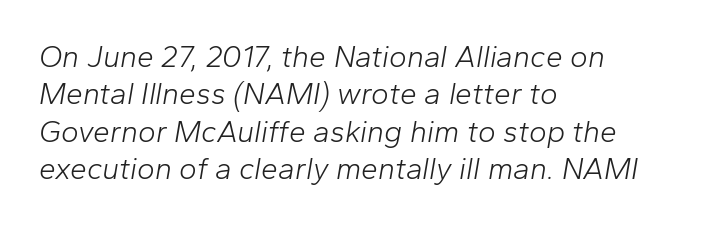
Rows of type keep a routine distance in the vertical direction. Descender tails drop into unmarked territory. Do the characters align in a grid? No, the font is proportional. This is oblique type, the kind used for emphasis or titles.
